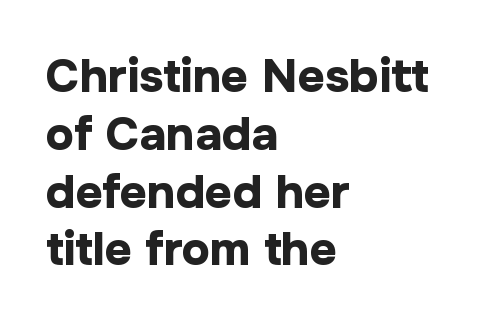
Rule under the text: the space is simply empty. This rendering uses left alignment, leaving the right contour irregular. The letters stand straight up with perfectly vertical stems. Looks like regular typesetting: each glyph gets only the width it needs.
